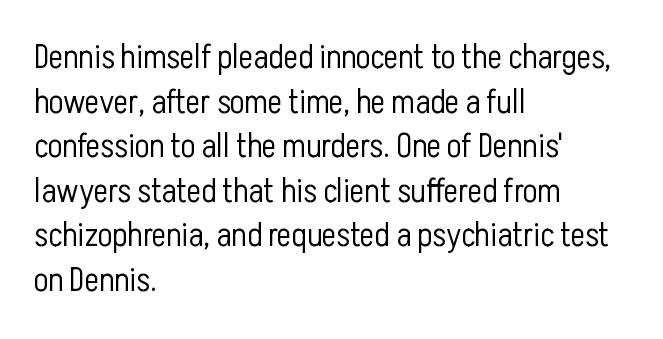
{"serif": "no", "italic": "no", "bold": "no", "weight": "light", "width": "condensed", "stroke_contrast": "low", "x_height": "medium", "monospaced": "no", "underline": "no", "align": "left", "line_spacing": "normal", "line_spacing_ratio": 1.31, "letter_spacing": "normal", "letter_spacing_em": 0.0, "glyph_px": 34}
